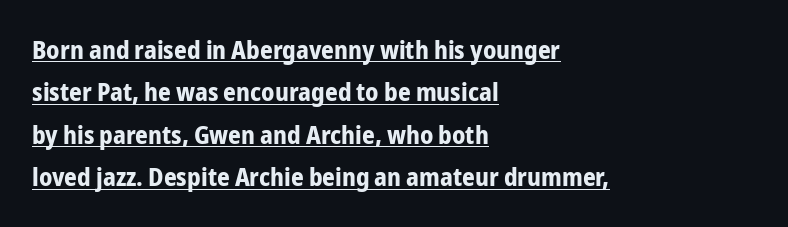
The rows are spaced the way most documents space them. Italic? Not at all — the glyphs are vertical. The lettering is marked with a stroke running underneath it. Nothing unusual about the tracking: characters are spaced as the font intends.
